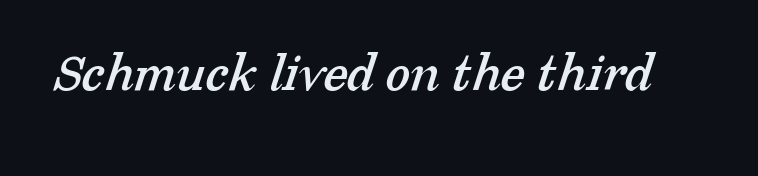
The image shows 56 px serif type; set normal letter spacing, not underlined; low stroke contrast and a medium x-height.
